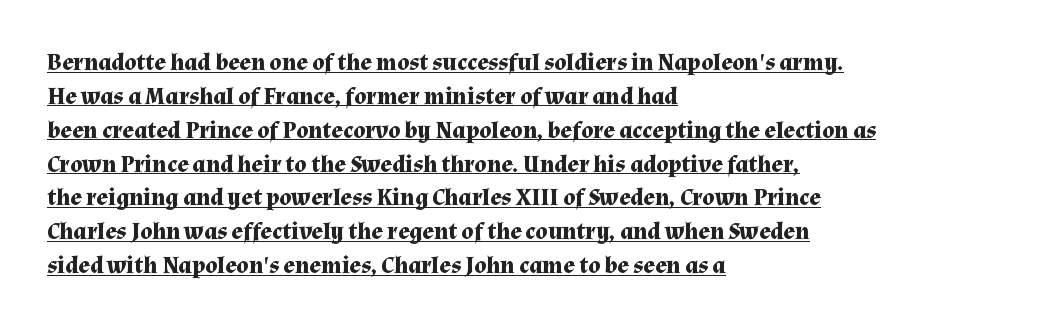
Q: Is the text bold? A: Yes.
Q: Is the text italic (slanted)? A: No, it is upright.
Q: Is the text underlined? A: Yes.
Q: How is the paragraph aligned? A: Left-aligned.
Q: Is the spacing between letters normal or unusually wide? A: Normal.
Q: Is the spacing between lines tight, normal or loose? A: Normal.
